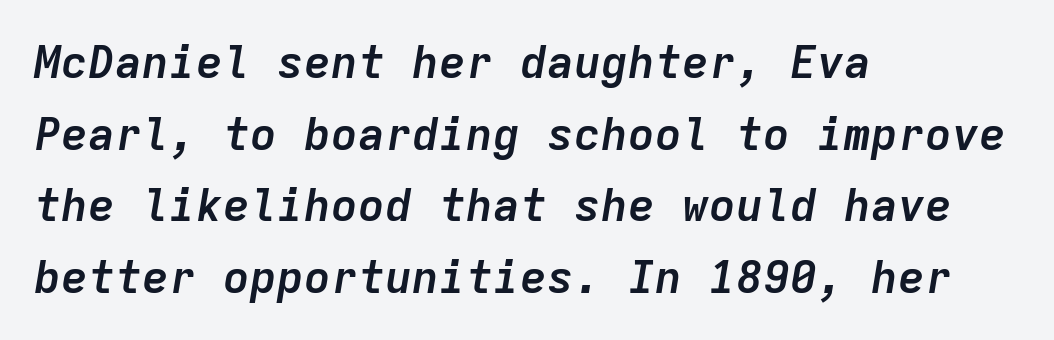
Q: Is the text bold? A: Yes.
Q: Is the text italic (slanted)? A: Yes, it leans right by about 9 degrees.
Q: Is the text underlined? A: No.
Q: How is the paragraph aligned? A: Left-aligned.
Q: Is the spacing between letters normal or unusually wide? A: Normal.
Q: Is the spacing between lines tight, normal or loose? A: Normal.
Q: Width (condensed, normal, or wide)? A: Normal.
Q: Stroke contrast? A: Low.
Q: x-height? A: Medium.
Q: Monospaced? A: Yes.
